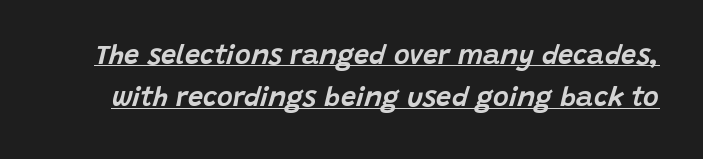
The rendered words wear a rule along their underside. It's the slanting kind of type. Tracking here is standard; glyphs follow each other at the usual distance. If you measured baseline to baseline, you'd find a middling distance.
